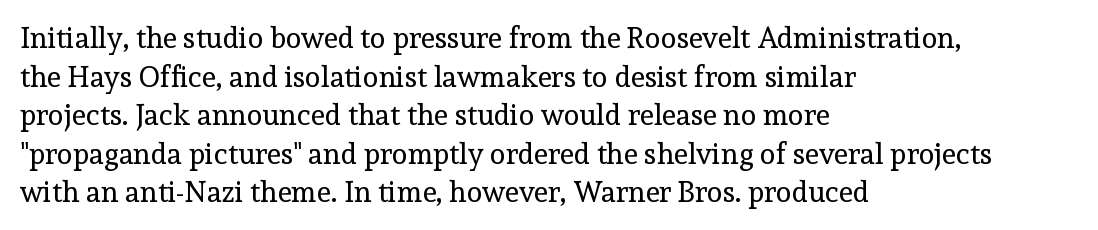
{"serif": "yes", "italic": "no", "bold": "no", "weight": "regular", "width": "normal", "x_height": "medium", "monospaced": "no", "underline": "no", "align": "left", "line_spacing": "normal", "line_spacing_ratio": 1.33, "letter_spacing": "normal", "letter_spacing_em": 0.0, "glyph_px": 29}
